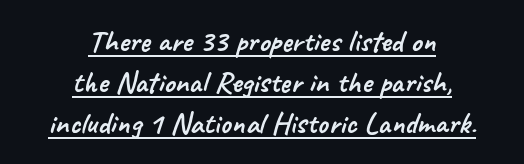
Observe the ordinary spacing: letters are neighbours, not strangers. The setting favours the middle, as headings and verse often do. Proportional: the letters do not fall into vertical columns. Grotesque or geometric, the face here clearly has no serifs. The lettering is marked with a stroke running underneath it. Evenly set lines give the paragraph a standard silhouette.
